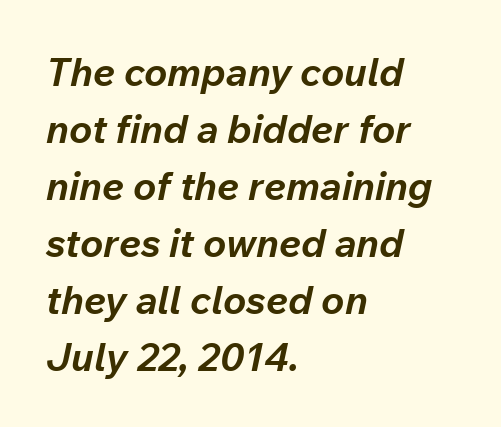
Q: Is the text bold? A: Yes.
Q: Is the text italic (slanted)? A: Yes, it leans right by about 12 degrees.
Q: Is the text underlined? A: No.
Q: How is the paragraph aligned? A: Left-aligned.
Q: Is the spacing between letters normal or unusually wide? A: Normal.
Q: Is the spacing between lines tight, normal or loose? A: Normal.
Q: Width (condensed, normal, or wide)? A: Normal.
Q: Stroke contrast? A: Low.
Q: x-height? A: Medium.
Q: Monospaced? A: No.
